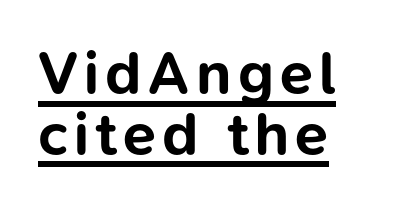
Q: Is the text bold? A: Yes.
Q: Is the text italic (slanted)? A: No, it is upright.
Q: Is the typeface a serif or a sans-serif typeface? A: Sans-serif.
Q: Is the text underlined? A: Yes.
Q: How is the paragraph aligned? A: Left-aligned.
Q: Is the spacing between lines tight, normal or loose? A: Tight.
Q: Width (condensed, normal, or wide)? A: Normal.
Q: Stroke contrast? A: Low.
Q: x-height? A: Medium.
Q: Monospaced? A: No.
